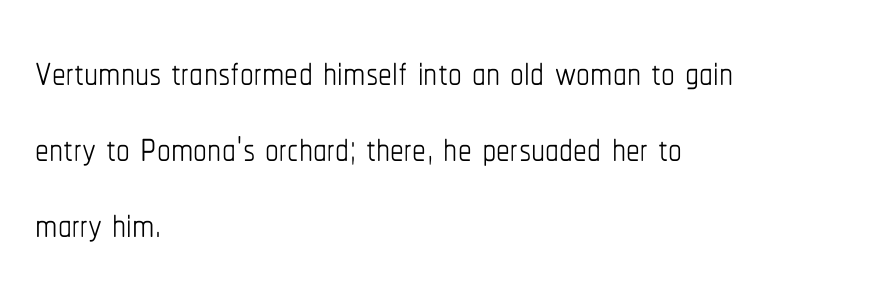
Horizontally, the lines are justified to the leading edge only. The letters stand upright; this is a roman face. Character widths vary here, with narrow letters taking less room than wide ones. Students, observe: this is what conventionally led text looks like. The typeface has the unassuming heft of standard copy or less. These lines keep a tight, regular rhythm from letter to letter.
